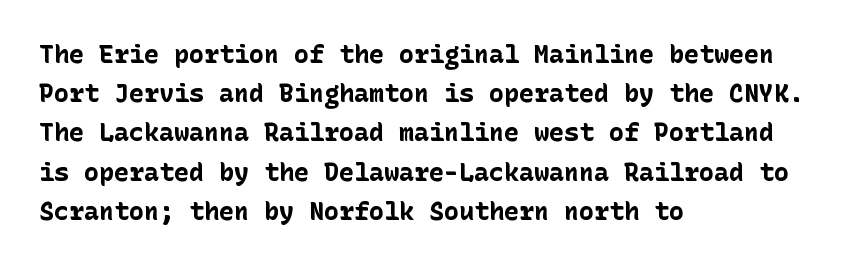
{"italic": "no", "bold": "yes", "underline": "no", "align": "left", "line_spacing": "normal", "line_spacing_ratio": 1.57, "letter_spacing": "normal", "letter_spacing_em": 0.0, "glyph_px": 25}
